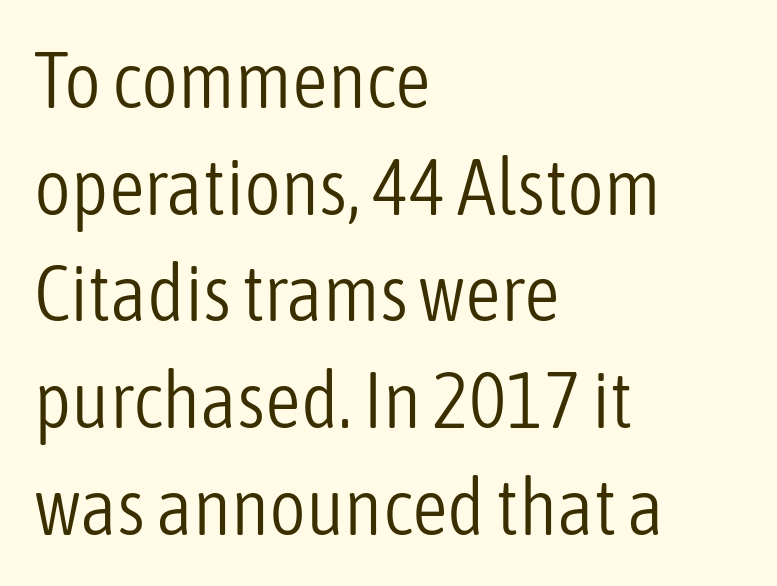
The image shows 79 px light, condensed sans-serif type, upright; set left-aligned, normal line spacing (1.35x), normal letter spacing, not underlined; low stroke contrast and a medium x-height.
